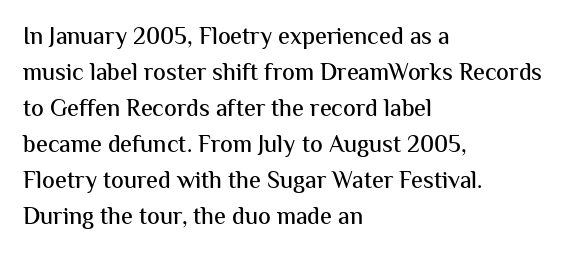
Q: Is the text italic (slanted)? A: No, it is upright.
Q: Is the text underlined? A: No.
Q: How is the paragraph aligned? A: Left-aligned.
Q: Is the spacing between letters normal or unusually wide? A: Normal.
Q: Is the spacing between lines tight, normal or loose? A: Normal.
